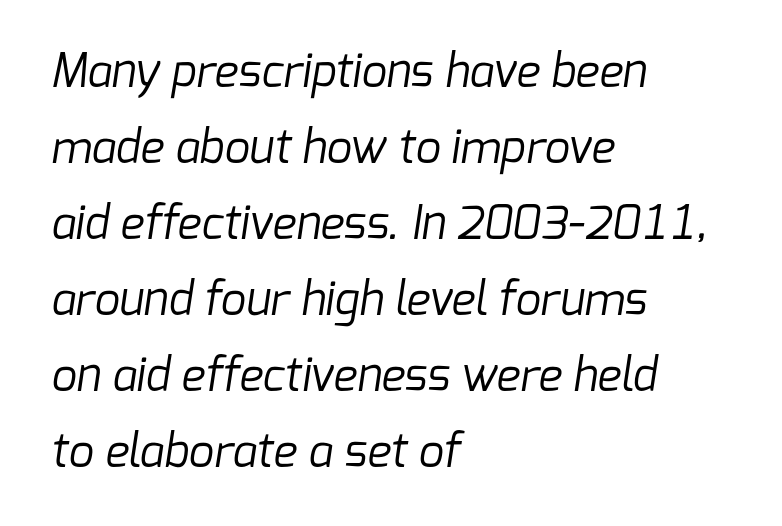
Q: Is the text bold? A: No.
Q: Is the typeface a serif or a sans-serif typeface? A: Sans-serif.
Q: Is the text underlined? A: No.
Q: How is the paragraph aligned? A: Left-aligned.
Q: Is the spacing between letters normal or unusually wide? A: Normal.
Q: Is the spacing between lines tight, normal or loose? A: Normal.
Q: Width (condensed, normal, or wide)? A: Normal.
Q: Stroke contrast? A: Low.
Q: x-height? A: Medium.
Q: Monospaced? A: No.
